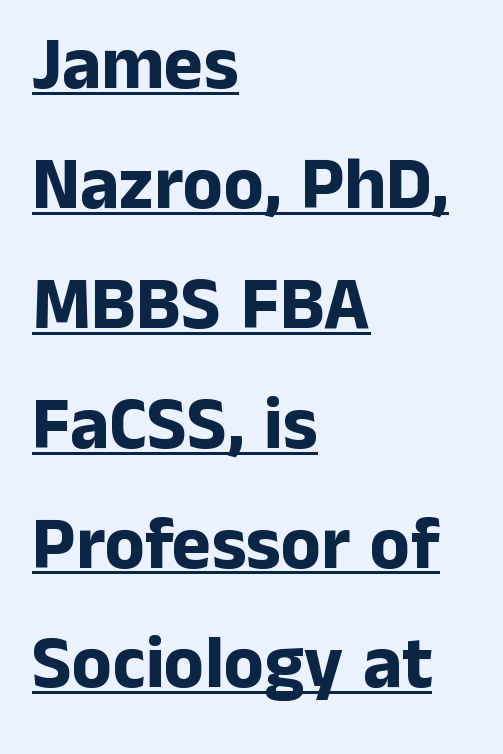
The image shows 74 px bold sans-serif type, upright; set left-aligned, normal line spacing (1.62x), normal letter spacing, underlined; low stroke contrast and a medium x-height.
